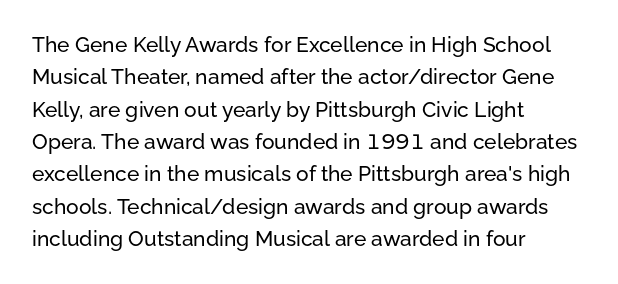
The image shows 21 px text type, upright; set left-aligned, normal line spacing (1.54x), normal letter spacing, not underlined.
